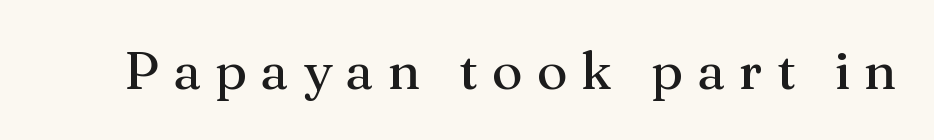
The image shows 53 px regular-weight serif type, upright; set unusually wide letter spacing (+0.26 em), not underlined; medium stroke contrast and a medium x-height.
